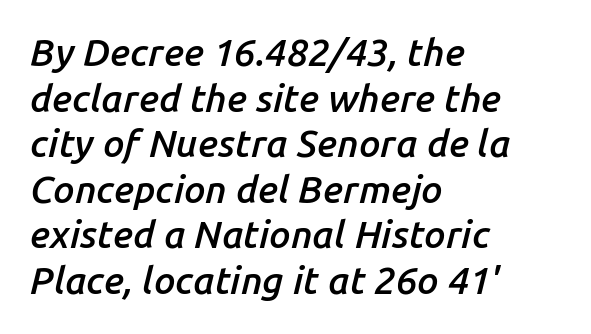
{"italic": "yes", "lean": "right", "slant_degrees": 14, "bold": "semi", "weight": "semibold", "width": "normal", "stroke_contrast": "low", "x_height": "medium", "monospaced": "no", "underline": "no", "align": "left", "line_spacing_ratio": 1.2, "letter_spacing": "normal", "letter_spacing_em": 0.0, "glyph_px": 38}
